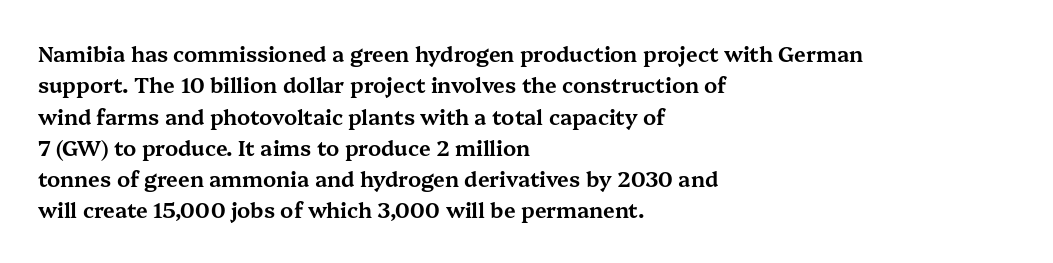
The image shows 21 px text type, upright; set left-aligned, normal line spacing (1.49x), normal letter spacing, not underlined.
